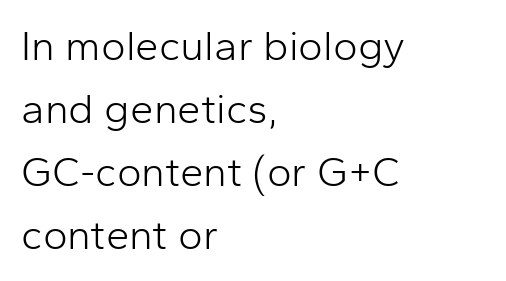
Q: Is the text bold? A: No.
Q: Is the text italic (slanted)? A: No, it is upright.
Q: Is the typeface a serif or a sans-serif typeface? A: Sans-serif.
Q: Is the text underlined? A: No.
Q: How is the paragraph aligned? A: Left-aligned.
Q: Is the spacing between letters normal or unusually wide? A: Normal.
Q: Is the spacing between lines tight, normal or loose? A: Normal.
Q: Width (condensed, normal, or wide)? A: Normal.
Q: Stroke contrast? A: Low.
Q: x-height? A: Medium.
Q: Monospaced? A: No.
